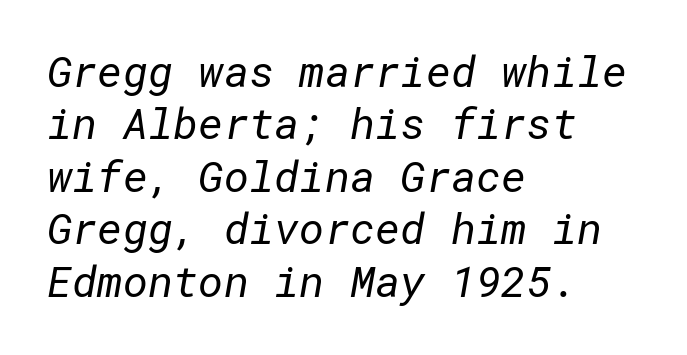
The image shows 43 px regular-weight sans-serif type; set left-aligned, line spacing 1.22x, normal letter spacing, not underlined; low stroke contrast and a medium x-height.
